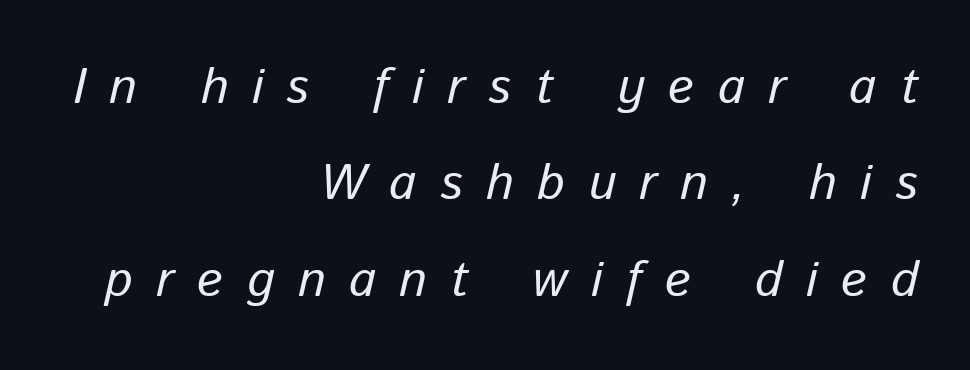
Underlining? Definitely not there. This sample uses expanded letter spacing, leaving extra air between glyphs. Each new line begins a long way beneath the previous one. Think of a printed novel: that variable character pitch is what you see here.
